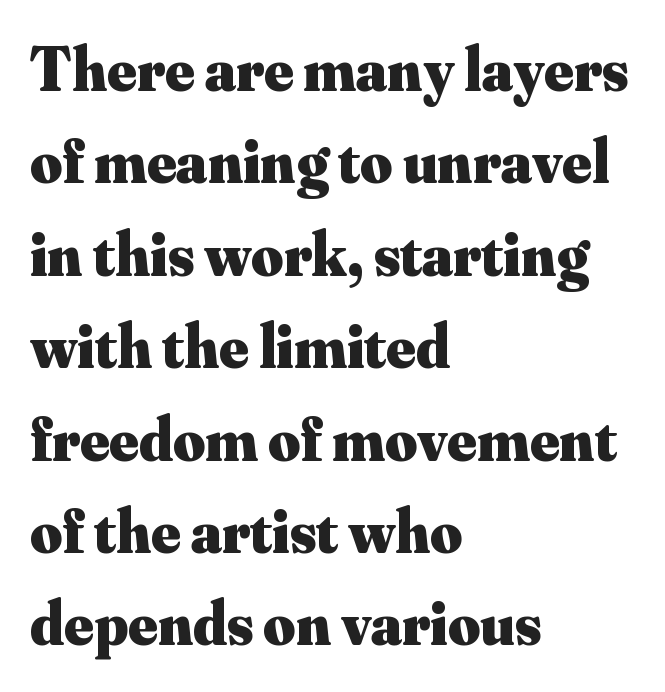
The image shows 62 px heavy serif type, upright; set left-aligned, normal line spacing (1.49x), normal letter spacing, not underlined; medium stroke contrast and a small x-height.
